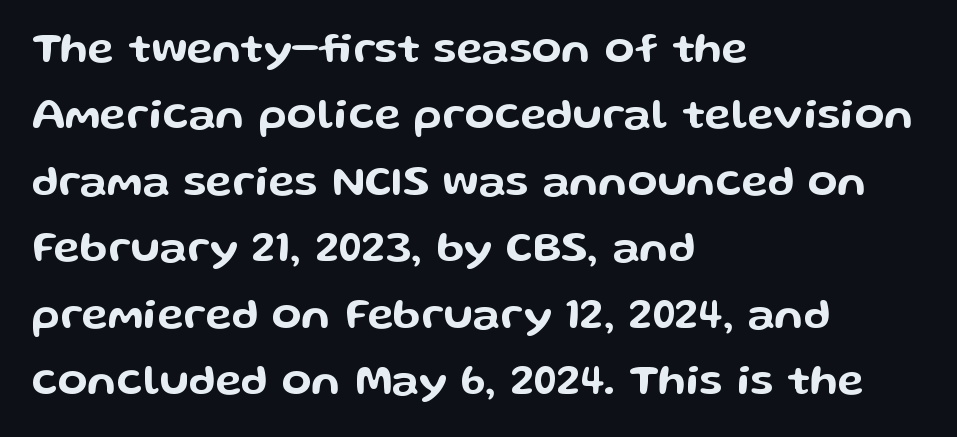
Q: Is the text italic (slanted)? A: No, it is upright.
Q: Is the typeface a serif or a sans-serif typeface? A: Sans-serif.
Q: Is the text underlined? A: No.
Q: How is the paragraph aligned? A: Left-aligned.
Q: Is the spacing between letters normal or unusually wide? A: Normal.
Q: Is the spacing between lines tight, normal or loose? A: Normal.
Q: Width (condensed, normal, or wide)? A: Wide.
Q: Stroke contrast? A: Low.
Q: x-height? A: Medium.
Q: Monospaced? A: No.
